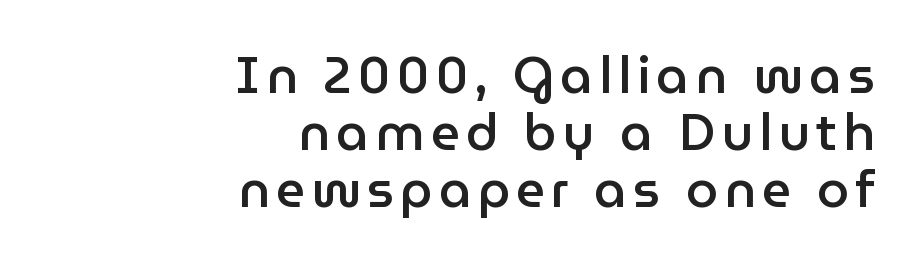
{"serif": "no", "italic": "no", "bold": "semi", "weight": "semibold", "width": "normal", "stroke_contrast": "low", "x_height": "medium", "monospaced": "no", "underline": "no", "align": "right", "line_spacing": "tight", "line_spacing_ratio": 1.12, "glyph_px": 51}
